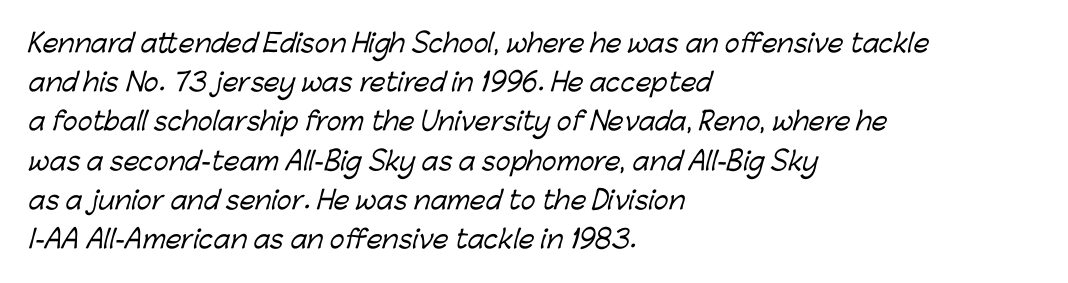
The lines are quadded left. Observe the ordinary spacing: letters are neighbours, not strangers. The string is rendered with underlining switched off. Each new line begins a customary step beneath the previous one.
